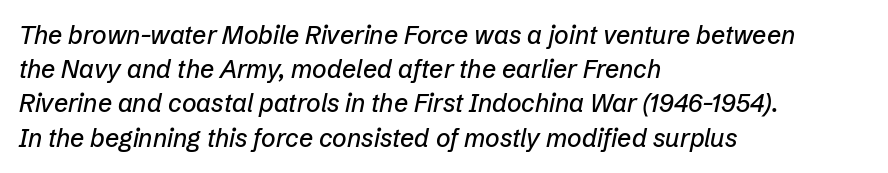
The image shows 25 px text type, italic (leaning right); set left-aligned, normal line spacing (1.37x), normal letter spacing, not underlined.
